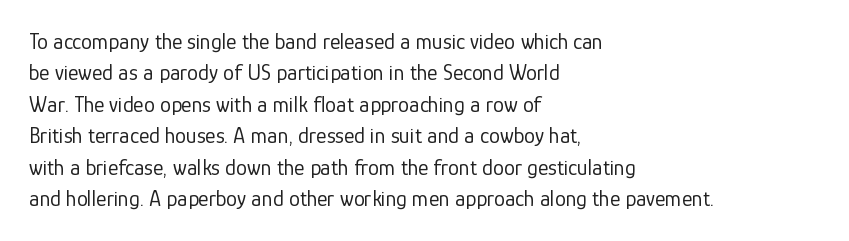
{"italic": "no", "bold": "no", "underline": "no", "align": "left", "line_spacing": "normal", "line_spacing_ratio": 1.43, "letter_spacing": "normal", "letter_spacing_em": 0.0, "glyph_px": 22}
